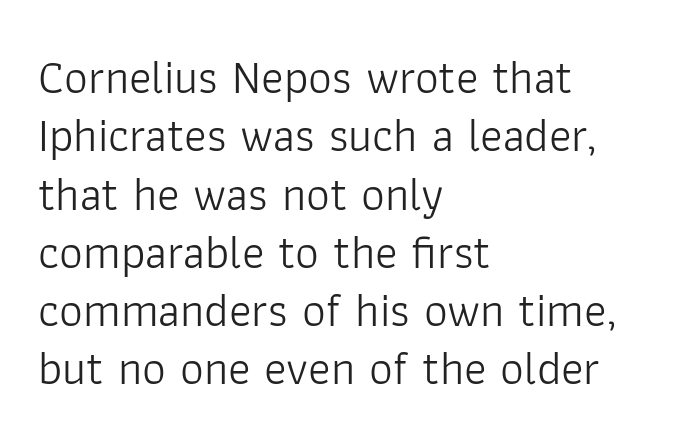
Q: Is the text bold? A: No.
Q: Is the text italic (slanted)? A: No, it is upright.
Q: Is the typeface a serif or a sans-serif typeface? A: Sans-serif.
Q: Is the text underlined? A: No.
Q: How is the paragraph aligned? A: Left-aligned.
Q: Is the spacing between letters normal or unusually wide? A: Normal.
Q: Width (condensed, normal, or wide)? A: Normal.
Q: Stroke contrast? A: Low.
Q: x-height? A: Medium.
Q: Monospaced? A: No.
